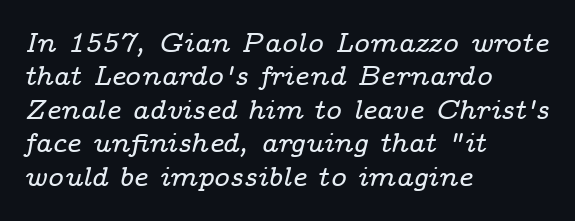
The image shows 27 px text type, italic (leaning right); set left-aligned, line spacing 1.24x, normal letter spacing, not underlined.
